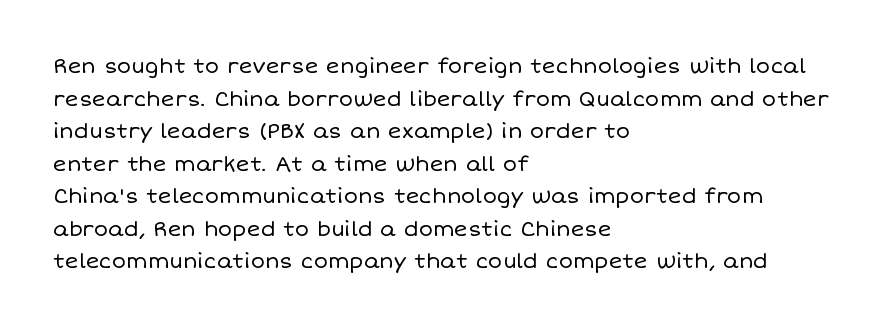
Q: Is the text bold? A: No.
Q: Is the text italic (slanted)? A: No, it is upright.
Q: Is the text underlined? A: No.
Q: How is the paragraph aligned? A: Left-aligned.
Q: Is the spacing between letters normal or unusually wide? A: Normal.
Q: Is the spacing between lines tight, normal or loose? A: Normal.
